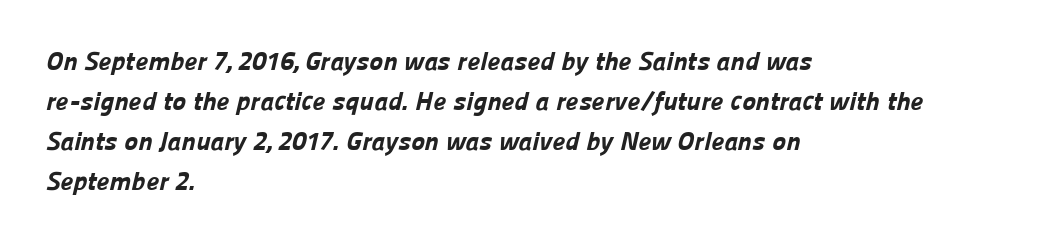
The image shows 26 px bold type; set left-aligned, normal line spacing (1.54x), normal letter spacing, not underlined.
